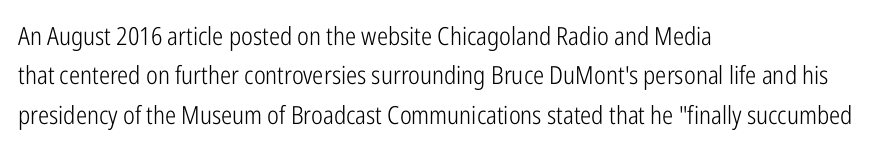
This block has exactly the height ordinary leading produces. Heft: none added — not bold. The face used here is rendered with its standard letterfit. Horizontally, the lines are justified to the leading edge only.
